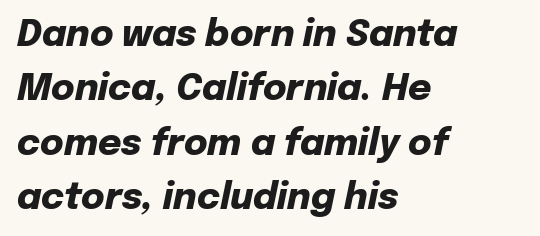
{"italic": "yes", "lean": "right", "slant_degrees": 12, "bold": "yes", "weight": "heavy", "width": "normal", "stroke_contrast": "low", "x_height": "medium", "monospaced": "no", "underline": "no", "align": "left", "line_spacing": "normal", "line_spacing_ratio": 1.51, "letter_spacing": "normal", "letter_spacing_em": 0.0, "glyph_px": 36}
